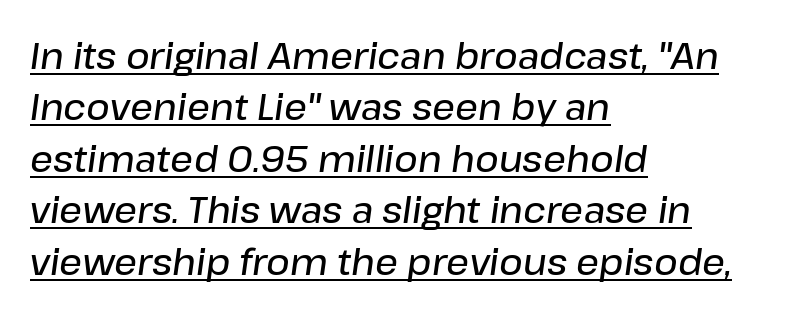
The image shows 36 px semibold type, italic (leaning right); set left-aligned, normal line spacing (1.43x), normal letter spacing, underlined; low stroke contrast and a medium x-height.
